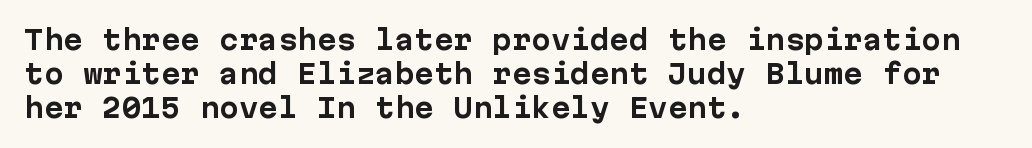
The image shows 26 px bold type, upright; set left-aligned, normal line spacing (1.3x), normal letter spacing, not underlined.
